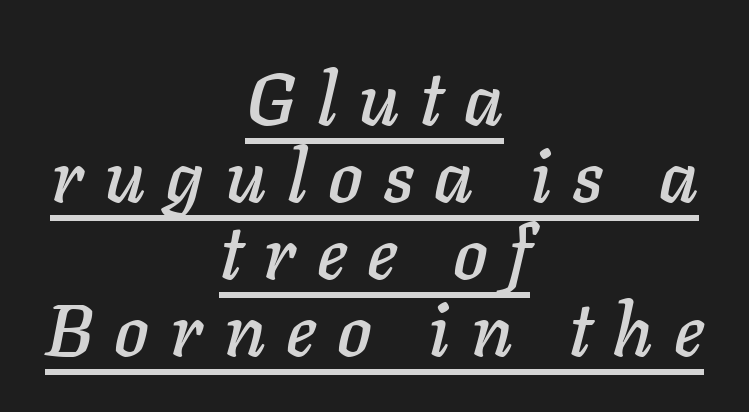
{"italic": "yes", "lean": "right", "slant_degrees": 11, "width": "normal", "stroke_contrast": "low", "x_height": "medium", "monospaced": "no", "underline": "yes", "align": "center", "line_spacing": "tight", "line_spacing_ratio": 1.04, "letter_spacing": "wide", "letter_spacing_em": 0.28, "glyph_px": 74}
